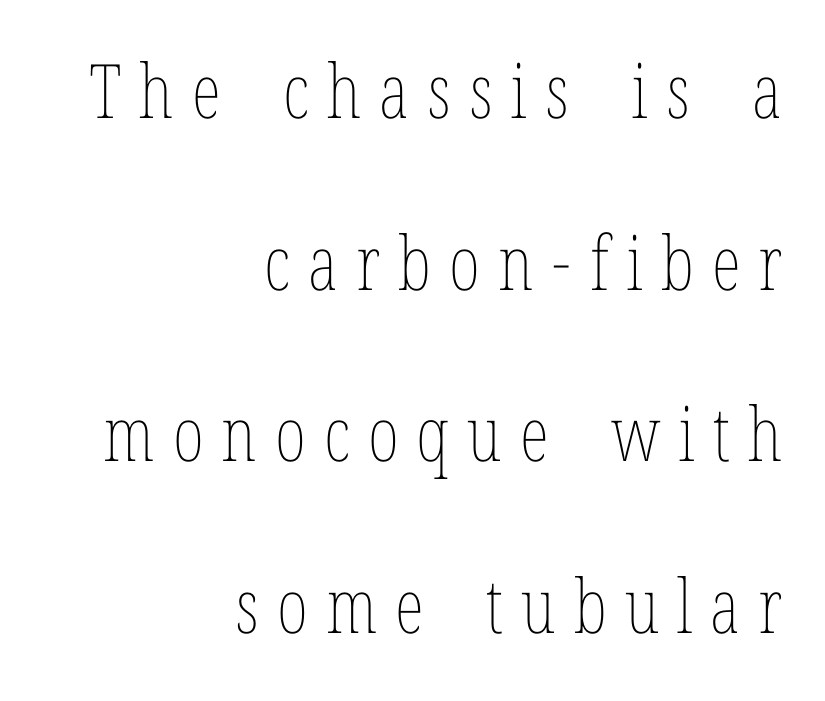
Q: Is the text bold? A: No.
Q: Is the text italic (slanted)? A: No, it is upright.
Q: Is the text underlined? A: No.
Q: How is the paragraph aligned? A: Right-aligned.
Q: Is the spacing between letters normal or unusually wide? A: Unusually wide.
Q: Is the spacing between lines tight, normal or loose? A: Loose.
Q: Width (condensed, normal, or wide)? A: Condensed.
Q: Stroke contrast? A: Low.
Q: x-height? A: Medium.
Q: Monospaced? A: No.
